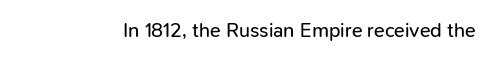
{"italic": "no", "bold": "no", "underline": "no", "letter_spacing": "normal", "letter_spacing_em": 0.0, "glyph_px": 20}
